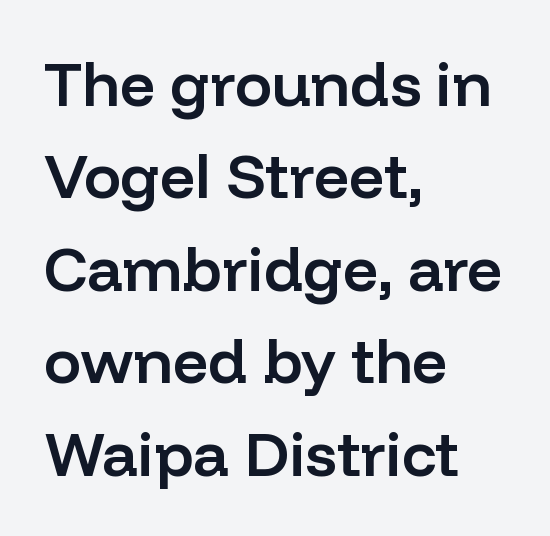
{"serif": "no", "italic": "no", "bold": "semi", "weight": "semibold", "width": "normal", "stroke_contrast": "low", "x_height": "medium", "monospaced": "no", "underline": "no", "align": "left", "line_spacing": "normal", "line_spacing_ratio": 1.49, "letter_spacing": "normal", "letter_spacing_em": 0.0, "glyph_px": 62}
